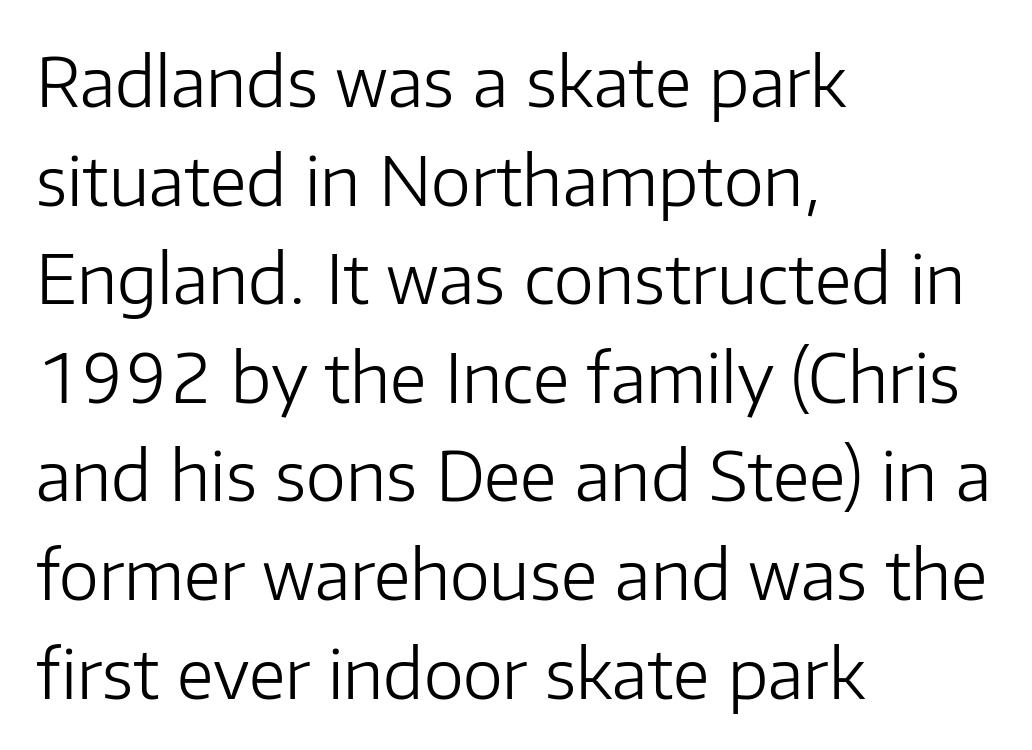
The image shows 68 px light sans-serif type, upright; set left-aligned, normal line spacing (1.45x), normal letter spacing, not underlined; low stroke contrast and a medium x-height.
